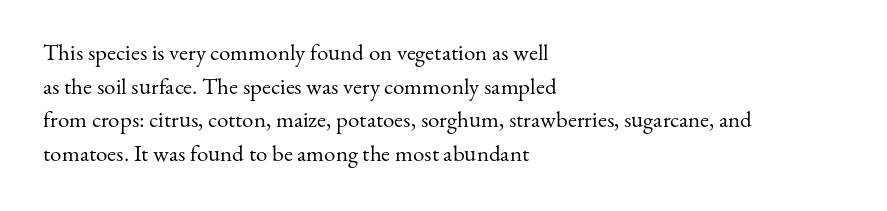
What stands out about the letter spacing? Nothing — it is the standard amount. Type without underlining. You can tell it's not italic because the verticals are truly vertical. Is there much room between lines? A standard amount, neither cramped nor airy.
